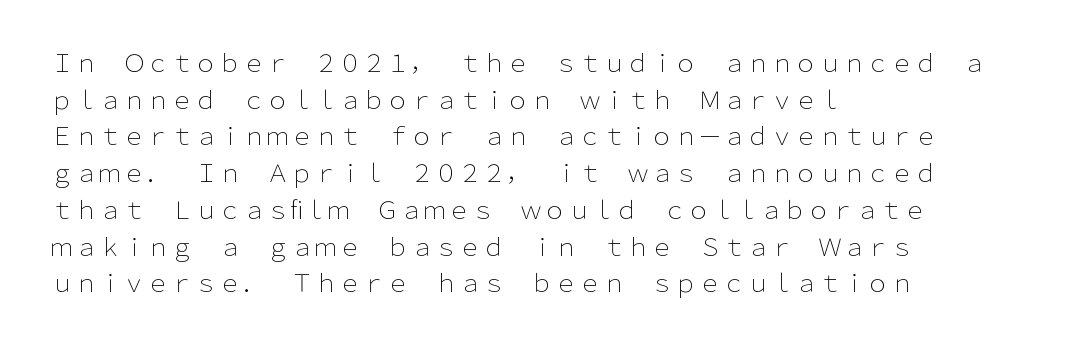
Q: Is the text bold? A: No.
Q: Is the text italic (slanted)? A: No, it is upright.
Q: Is the text underlined? A: No.
Q: How is the paragraph aligned? A: Left-aligned.
Q: Is the spacing between letters normal or unusually wide? A: Normal.
Q: Is the spacing between lines tight, normal or loose? A: Normal.
